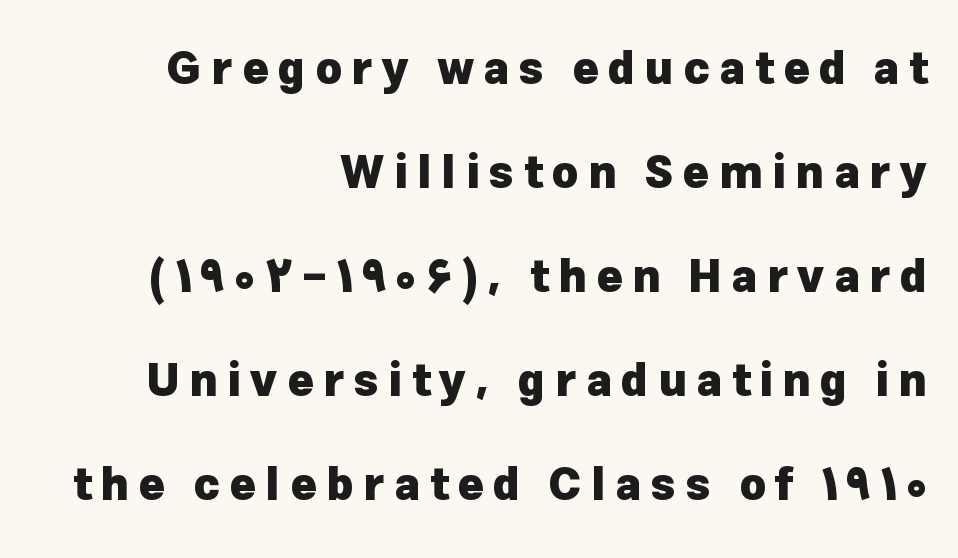
The image shows 45 px heavy sans-serif type, upright; set right-aligned, loose line spacing (2.31x), unusually wide letter spacing (+0.21 em), not underlined; low stroke contrast and a medium x-height.
